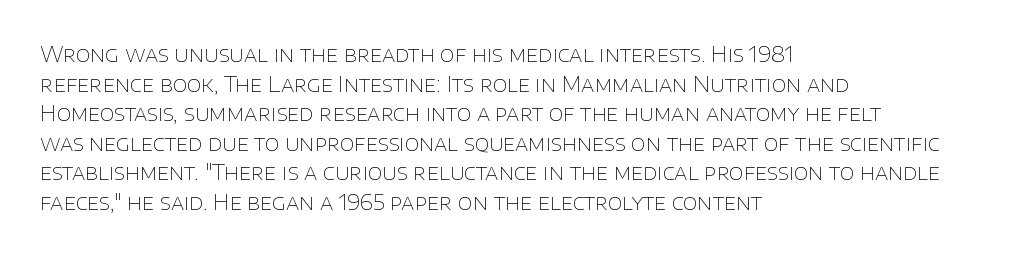
Q: Is the text bold? A: No.
Q: Is the text italic (slanted)? A: No, it is upright.
Q: Is the text underlined? A: No.
Q: How is the paragraph aligned? A: Left-aligned.
Q: Is the spacing between letters normal or unusually wide? A: Normal.
Q: Is the spacing between lines tight, normal or loose? A: Normal.
